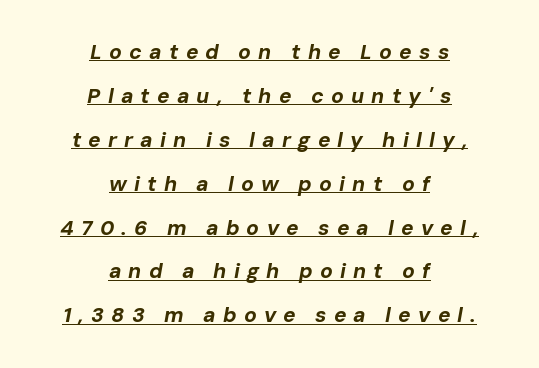
{"italic": "yes", "lean": "right", "slant_degrees": 10, "bold": "yes", "underline": "yes", "align": "center", "line_spacing": "loose", "line_spacing_ratio": 2.09, "letter_spacing": "wide", "letter_spacing_em": 0.34, "glyph_px": 21}
